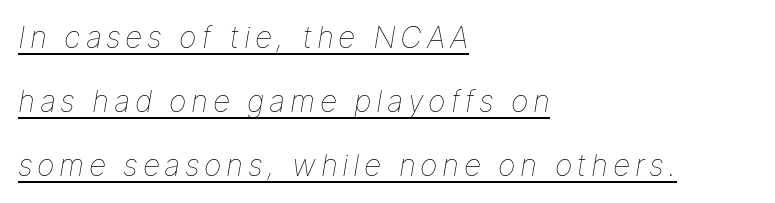
The image shows 30 px thin type, italic (leaning right); set left-aligned, loose line spacing (2.14x), underlined; low stroke contrast and a medium x-height.
